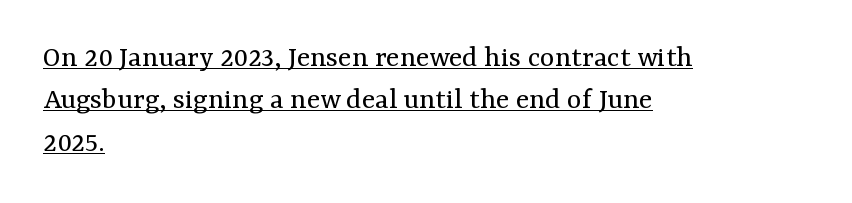
You could not count columns in this text — the font is proportionally spaced. Serif or sans? Serif — the stroke terminals have little feet. Nothing unusual about the tracking: characters are spaced as the font intends. Students, observe: this is what conventionally led text looks like.
